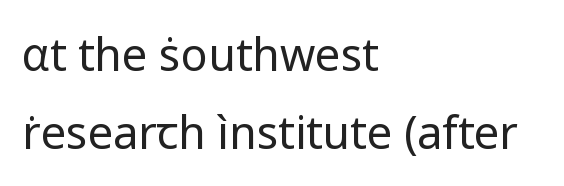
{"serif": "no", "italic": "no", "bold": "no", "weight": "regular", "width": "normal", "stroke_contrast": "low", "x_height": "medium", "monospaced": "no", "underline": "no", "align": "left", "line_spacing_ratio": 1.74, "letter_spacing": "normal", "letter_spacing_em": 0.0, "glyph_px": 45}
